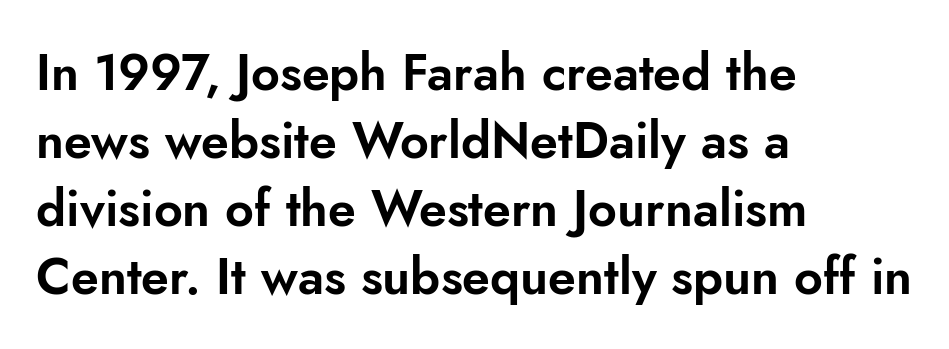
There is no visible air inserted between adjacent glyphs. Whoever set this chose a conventional vertical rhythm. Proportional: the letters do not fall into vertical columns. Beneath every word, the page is bare.
